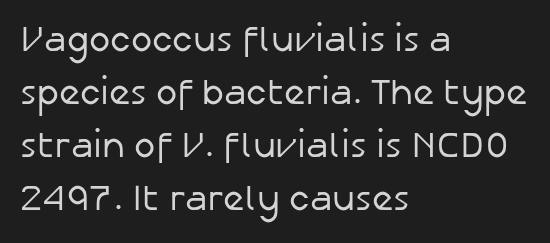
{"serif": "no", "italic": "no", "bold": "no", "weight": "regular", "width": "normal", "stroke_contrast": "low", "x_height": "medium", "monospaced": "no", "underline": "no", "align": "left", "line_spacing": "normal", "line_spacing_ratio": 1.47, "letter_spacing": "normal", "letter_spacing_em": 0.0, "glyph_px": 36}
